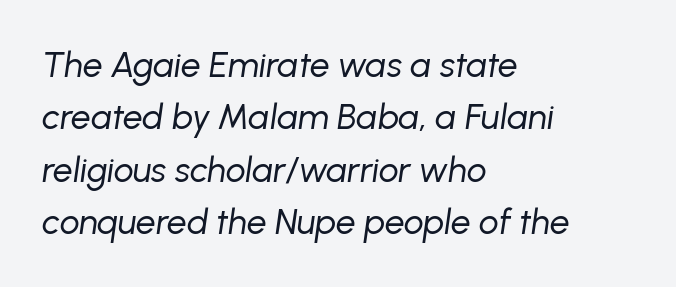
{"italic": "yes", "lean": "right", "slant_degrees": 8, "bold": "no", "weight": "regular", "width": "normal", "stroke_contrast": "low", "x_height": "medium", "monospaced": "no", "underline": "no", "align": "left", "line_spacing": "normal", "line_spacing_ratio": 1.5, "letter_spacing": "normal", "letter_spacing_em": 0.0, "glyph_px": 35}
